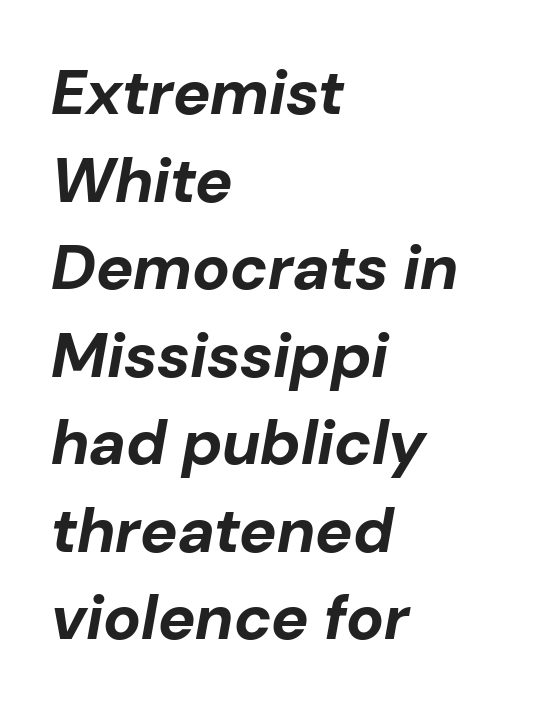
{"italic": "yes", "lean": "right", "slant_degrees": 10, "bold": "yes", "weight": "bold", "width": "normal", "stroke_contrast": "low", "x_height": "medium", "monospaced": "no", "underline": "no", "align": "left", "line_spacing": "normal", "line_spacing_ratio": 1.39, "letter_spacing": "normal", "letter_spacing_em": 0.0, "glyph_px": 63}
